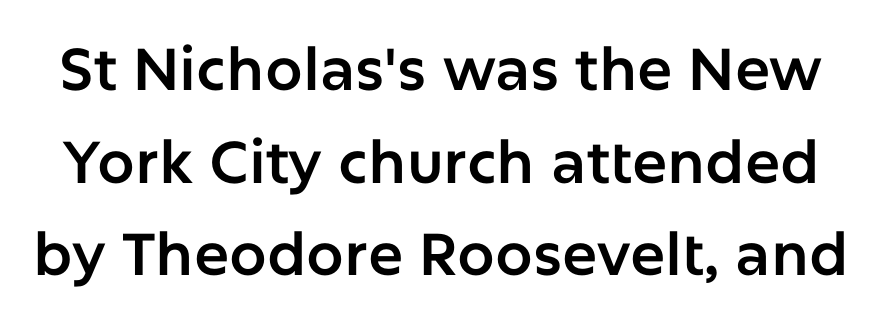
This sample uses an upright cut, with every glyph sitting square on the baseline. Nothing unusual about the tracking: characters are spaced as the font intends. Has an underline been added? It has not. A sans-serif font was chosen for this passage.
